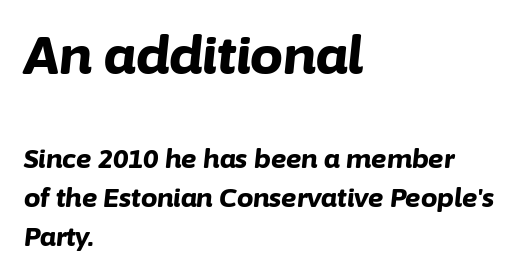
The image shows 52 px bold type, italic (leaning right); set left-aligned, normal line spacing (1.49x), normal letter spacing, not underlined; the first (top) block is 2.0x larger; low stroke contrast and a medium x-height.
